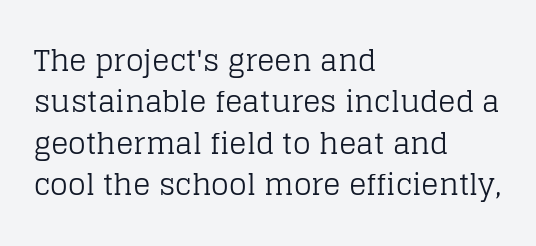
The image shows 29 px regular-weight serif type, upright; set left-aligned, normal line spacing (1.43x), normal letter spacing, not underlined; low stroke contrast and a large x-height.
